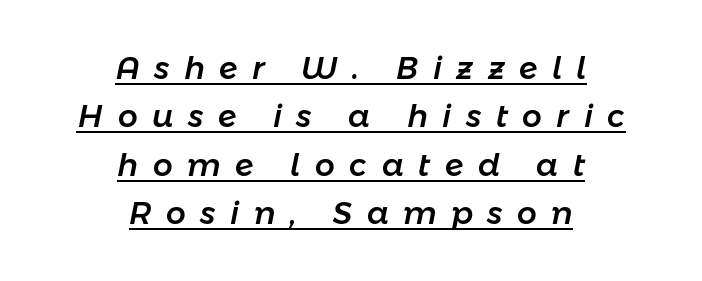
The image shows 31 px text type, italic (leaning right); set centered, normal line spacing (1.56x), unusually wide letter spacing (+0.47 em), underlined; low stroke contrast and a medium x-height.
